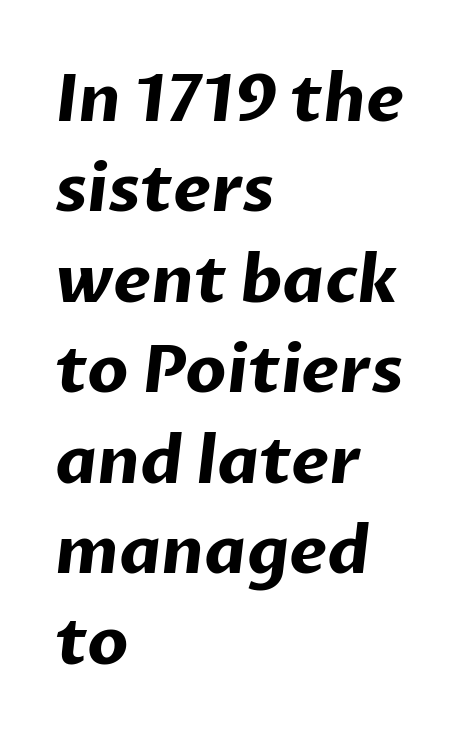
{"serif": "no", "bold": "yes", "weight": "bold", "width": "normal", "stroke_contrast": "low", "x_height": "medium", "monospaced": "no", "underline": "no", "align": "left", "line_spacing": "normal", "line_spacing_ratio": 1.37, "letter_spacing": "normal", "letter_spacing_em": 0.0, "glyph_px": 66}
